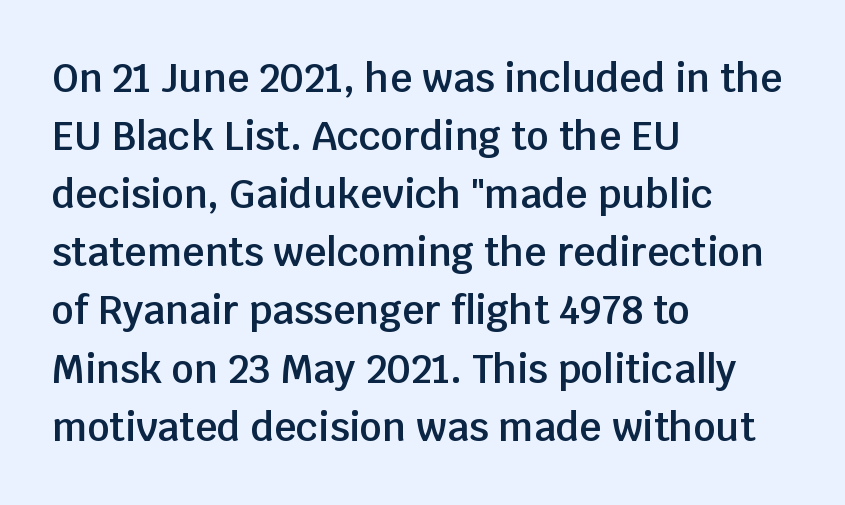
Q: Is the text bold? A: Semi-bold.
Q: Is the text italic (slanted)? A: No, it is upright.
Q: Is the typeface a serif or a sans-serif typeface? A: Sans-serif.
Q: Is the text underlined? A: No.
Q: How is the paragraph aligned? A: Left-aligned.
Q: Is the spacing between letters normal or unusually wide? A: Normal.
Q: Is the spacing between lines tight, normal or loose? A: Normal.
Q: Width (condensed, normal, or wide)? A: Normal.
Q: Stroke contrast? A: Low.
Q: x-height? A: Large.
Q: Monospaced? A: No.
